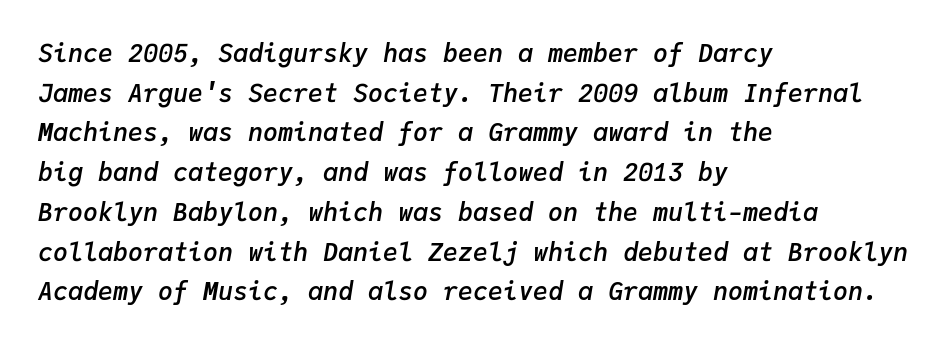
The typography opts for an oblique posture over an upright one. These lines are set flush left with a ragged right edge. Each glyph is drawn with semibold strokes, heavier than normal yet not fully bold. Standard letterfit; no display-style spreading of the glyphs. One glance says typical: line gaps are just what's usual.
